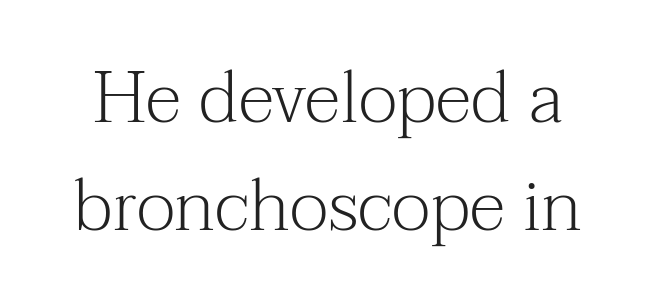
The image shows 72 px light serif type, upright; set normal line spacing (1.5x), normal letter spacing, not underlined; medium stroke contrast and a medium x-height.
